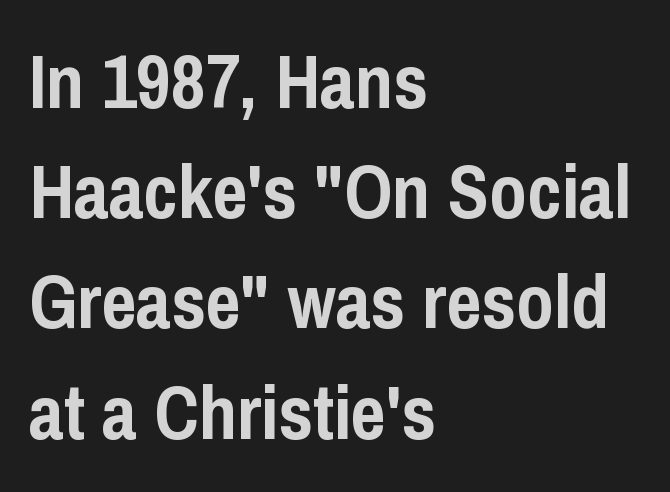
{"serif": "no", "italic": "no", "bold": "yes", "weight": "semibold", "width": "condensed", "stroke_contrast": "low", "x_height": "medium", "monospaced": "no", "underline": "no", "align": "left", "line_spacing": "normal", "line_spacing_ratio": 1.45, "letter_spacing": "normal", "letter_spacing_em": 0.0, "glyph_px": 76}
